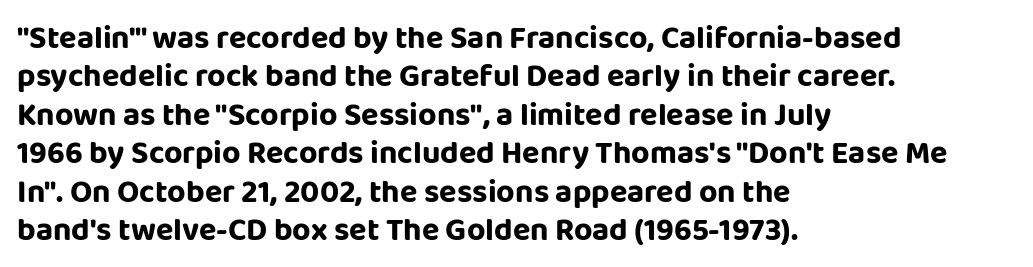
Q: Is the text italic (slanted)? A: No, it is upright.
Q: Is the typeface a serif or a sans-serif typeface? A: Sans-serif.
Q: Is the text underlined? A: No.
Q: How is the paragraph aligned? A: Left-aligned.
Q: Is the spacing between letters normal or unusually wide? A: Normal.
Q: Width (condensed, normal, or wide)? A: Normal.
Q: Stroke contrast? A: Low.
Q: x-height? A: Large.
Q: Monospaced? A: No.
